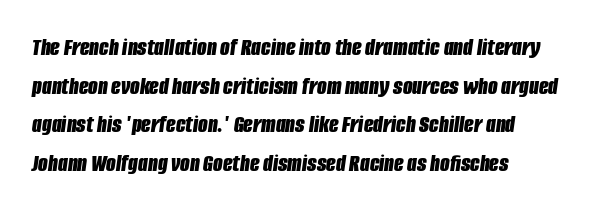
{"italic": "yes", "lean": "right", "slant_degrees": 8, "bold": "yes", "underline": "no", "align": "left", "line_spacing": "normal", "line_spacing_ratio": 1.55, "letter_spacing": "normal", "letter_spacing_em": 0.0, "glyph_px": 25}
